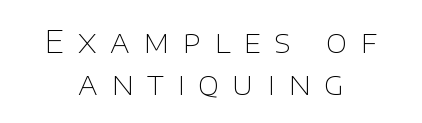
Both edges are ragged and mirror each other, which tells us the setting is centered. Are there feet on the stems? There aren't — it's a sans. Horizontal bands of white between lines are of average thickness. Here the glyphs are tracked loosely, breaking word shapes into spaced letters. Quick note: underline off. Note the varied advance widths — an 'i' is clearly narrower than an 'm'.
